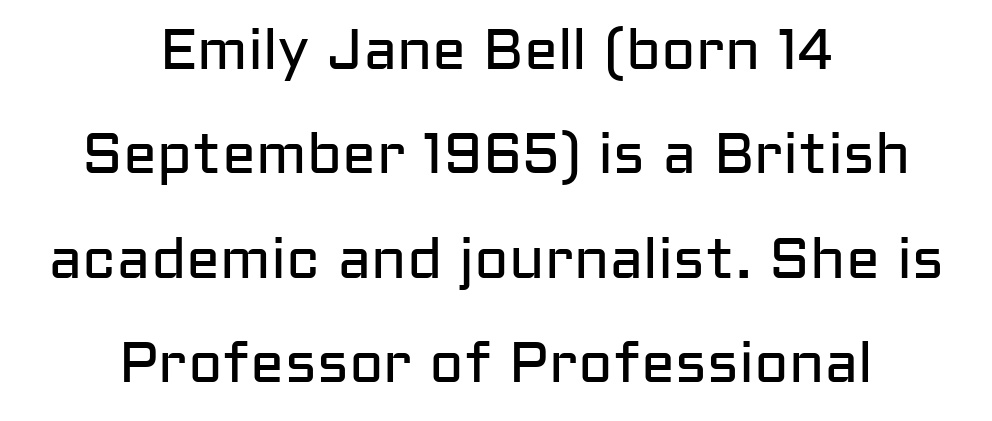
Each letter keeps its own natural width here, so spacing adapts to shape. The axis of the letterforms is exactly vertical. Students, note that the glyphs here touch the page at normal intervals. A clean baseline with only descenders dipping below it.
